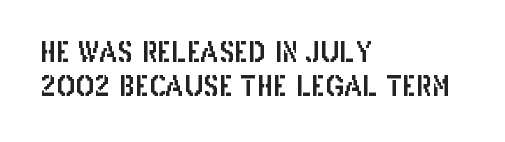
{"serif": "no", "italic": "no", "width": "condensed", "stroke_contrast": "low", "x_height": "large", "monospaced": "no", "underline": "no", "align": "left", "line_spacing_ratio": 1.23, "letter_spacing": "normal", "letter_spacing_em": 0.0, "glyph_px": 28}
